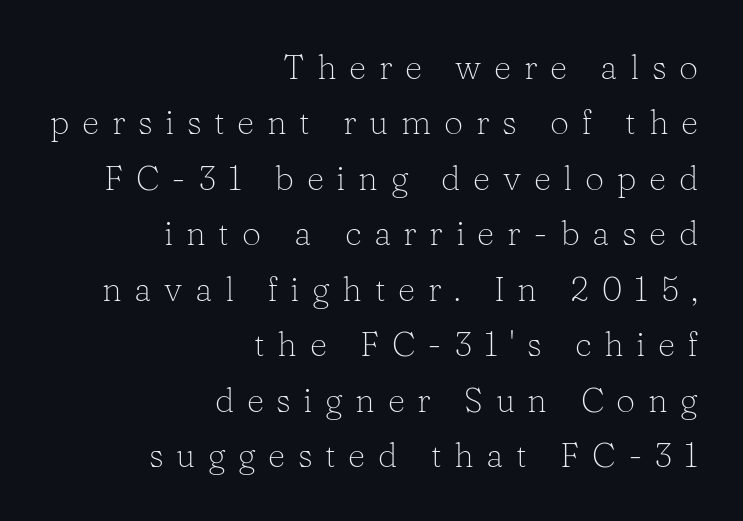
Q: Is the text bold? A: No.
Q: Is the text italic (slanted)? A: No, it is upright.
Q: Is the typeface a serif or a sans-serif typeface? A: Serif.
Q: Is the text underlined? A: No.
Q: How is the paragraph aligned? A: Right-aligned.
Q: Is the spacing between letters normal or unusually wide? A: Unusually wide.
Q: Is the spacing between lines tight, normal or loose? A: Normal.
Q: Width (condensed, normal, or wide)? A: Normal.
Q: Stroke contrast? A: Low.
Q: x-height? A: Medium.
Q: Monospaced? A: No.
